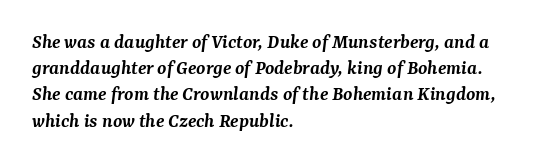
Italic: yes, the glyphs are oblique. Letter spacing: default. These lines are set flush left with a ragged right edge. The passage shown stacks its lines at a standard gap.
